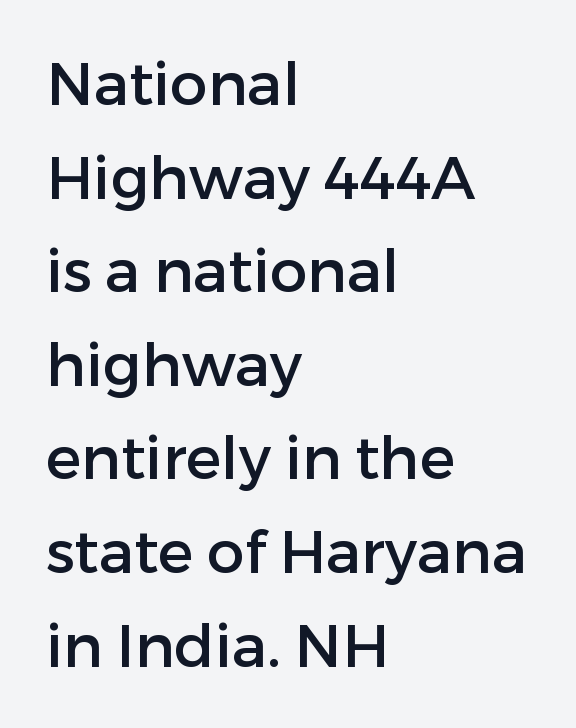
Here the designer chose a conventional face with non-uniform glyph widths. There is no visible air inserted between adjacent glyphs. The baseline area is clear. Horizontal bands of white between lines are of average thickness.
